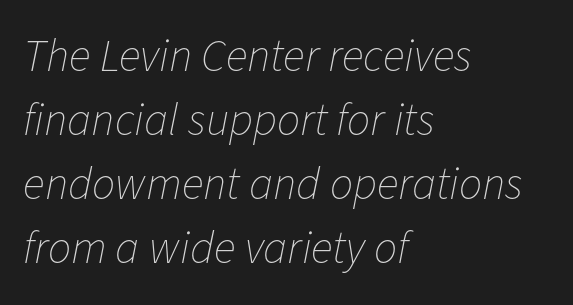
{"italic": "yes", "lean": "right", "slant_degrees": 11, "bold": "no", "weight": "thin", "width": "normal", "stroke_contrast": "low", "x_height": "medium", "monospaced": "no", "underline": "no", "align": "left", "line_spacing": "normal", "line_spacing_ratio": 1.39, "letter_spacing": "normal", "letter_spacing_em": 0.0, "glyph_px": 46}
